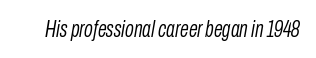
{"italic": "yes", "lean": "right", "slant_degrees": 10, "bold": "no", "underline": "no", "letter_spacing": "normal", "letter_spacing_em": 0.0, "glyph_px": 23}
